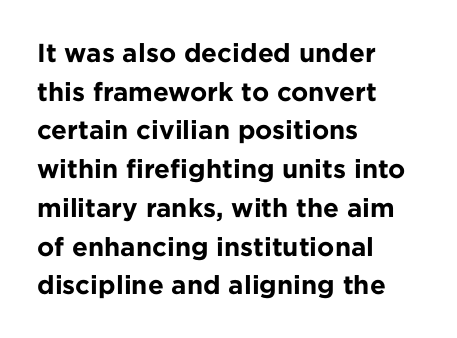
The image shows 26 px bold type, upright; set left-aligned, normal line spacing (1.49x), normal letter spacing, not underlined.
